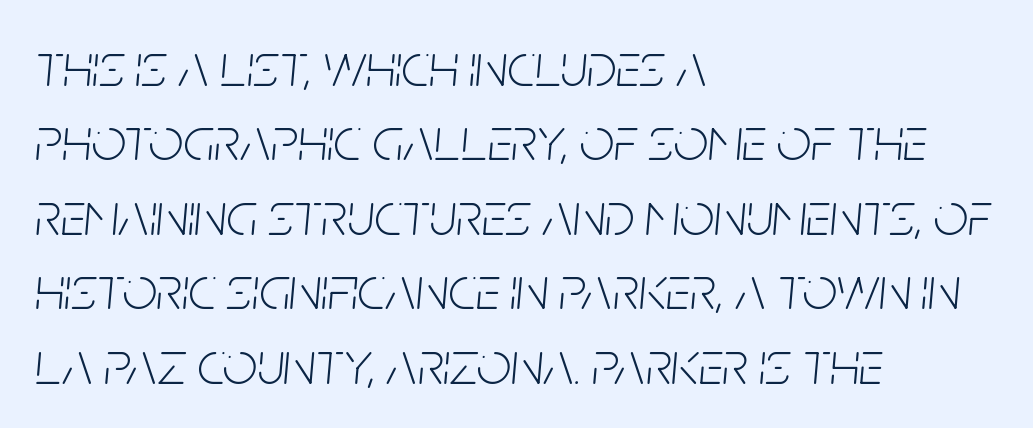
The image shows 61 px light, condensed type, italic (leaning right); set left-aligned, line spacing 1.22x, normal letter spacing, not underlined; low stroke contrast and a large x-height.
